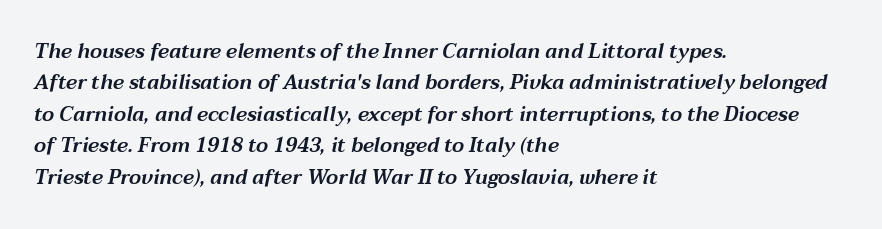
{"italic": "yes", "lean": "right", "slant_degrees": 12, "underline": "no", "align": "left", "line_spacing": "normal", "line_spacing_ratio": 1.57, "letter_spacing": "normal", "letter_spacing_em": 0.0, "glyph_px": 20}
